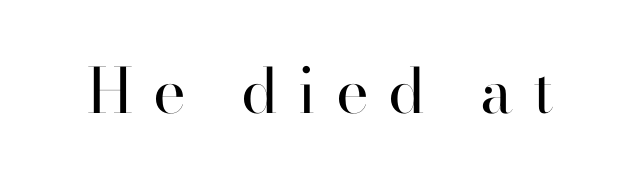
{"serif": "yes", "italic": "no", "bold": "no", "weight": "regular", "width": "normal", "stroke_contrast": "high", "x_height": "small", "monospaced": "no", "underline": "no", "letter_spacing": "wide", "letter_spacing_em": 0.32, "glyph_px": 62}
